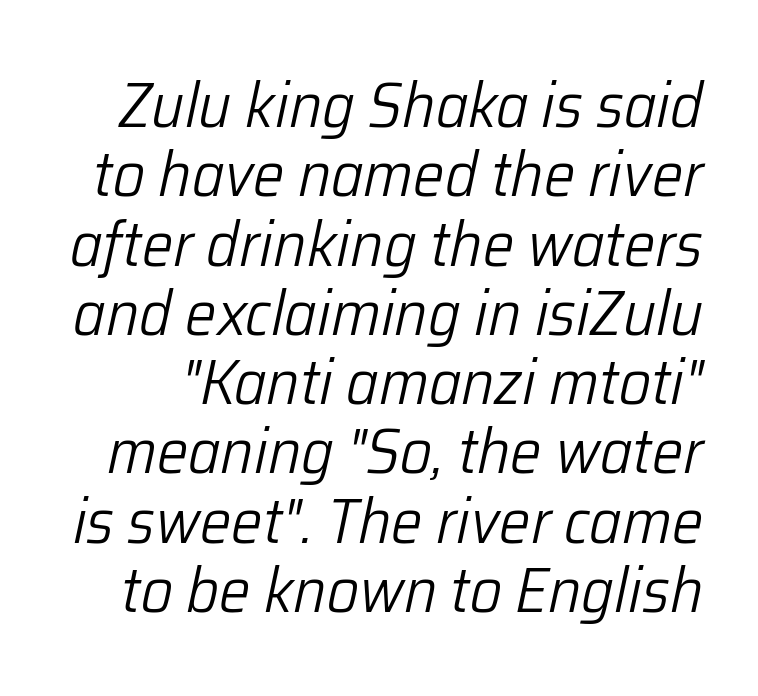
The image shows 63 px light type, italic (leaning right); set tight line spacing (1.1x), normal letter spacing, not underlined; low stroke contrast and a medium x-height.
